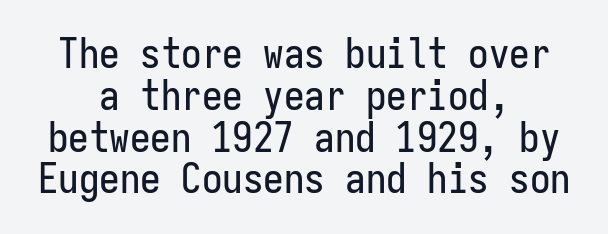
Q: Is the text italic (slanted)? A: No, it is upright.
Q: Is the typeface a serif or a sans-serif typeface? A: Sans-serif.
Q: Is the text underlined? A: No.
Q: How is the paragraph aligned? A: Centered.
Q: Is the spacing between letters normal or unusually wide? A: Normal.
Q: Is the spacing between lines tight, normal or loose? A: Tight.
Q: Width (condensed, normal, or wide)? A: Condensed.
Q: Stroke contrast? A: Low.
Q: x-height? A: Medium.
Q: Monospaced? A: Yes.
